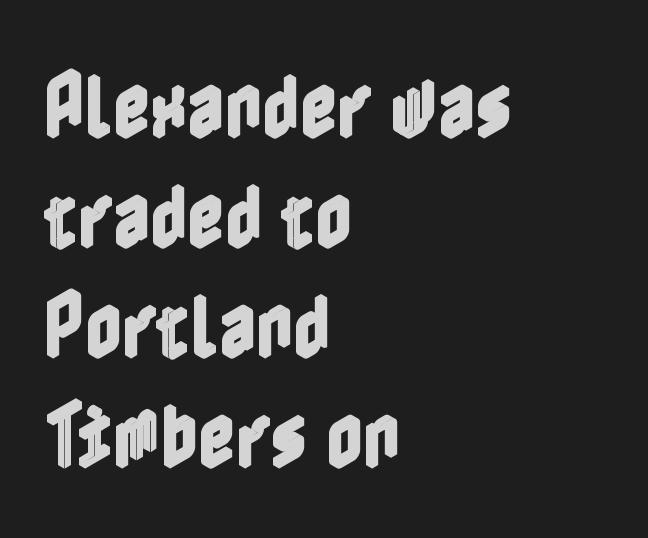
{"italic": "no", "width": "condensed", "x_height": "medium", "underline": "no", "align": "left", "line_spacing": "normal", "line_spacing_ratio": 1.53, "letter_spacing": "normal", "letter_spacing_em": 0.0, "glyph_px": 72}
